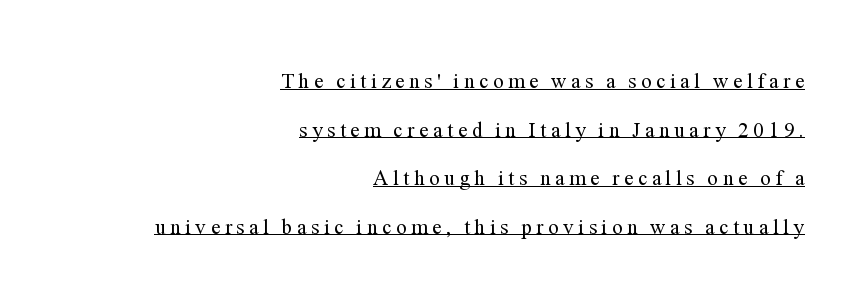
Short and long lines alike share a common ending point at right. Inter-character spacing is expanded well beyond the font's built-in metrics. No chunkiness to these letters — they're not bold. Widely set lines give the paragraph a tall, airy silhouette. Every character sits straight up, as roman type does. This rendering features underlined lettering.
